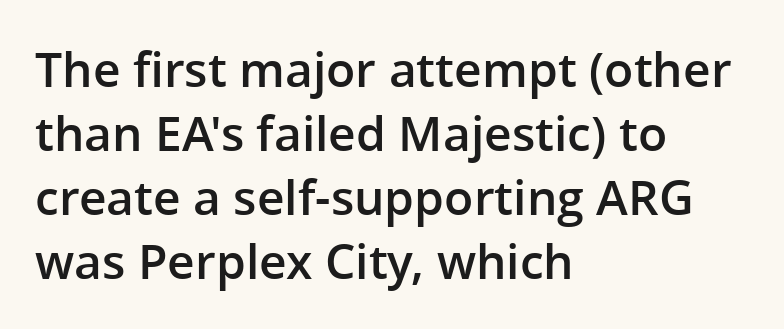
Alignment: flush left. The space beneath each line is pristine and unruled. Note the varied advance widths — an 'i' is clearly narrower than an 'm'. Students, observe: this is what conventionally led text looks like. Students, note that the glyphs here touch the page at normal intervals.
